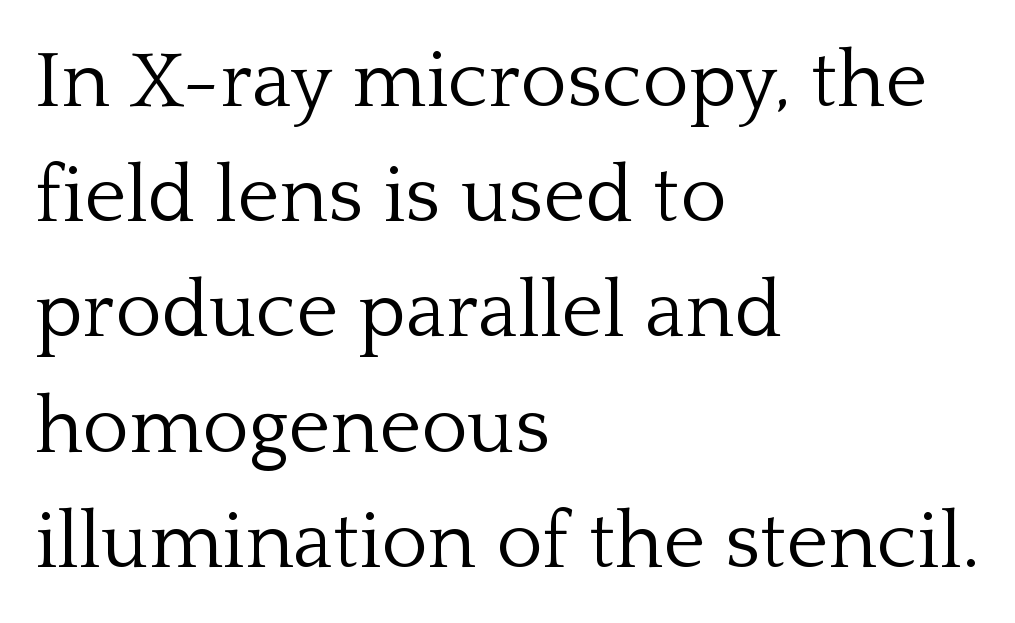
Q: Is the text bold? A: No.
Q: Is the text italic (slanted)? A: No, it is upright.
Q: Is the typeface a serif or a sans-serif typeface? A: Serif.
Q: Is the text underlined? A: No.
Q: How is the paragraph aligned? A: Left-aligned.
Q: Is the spacing between letters normal or unusually wide? A: Normal.
Q: Is the spacing between lines tight, normal or loose? A: Normal.
Q: Width (condensed, normal, or wide)? A: Normal.
Q: Stroke contrast? A: Low.
Q: x-height? A: Medium.
Q: Monospaced? A: No.
